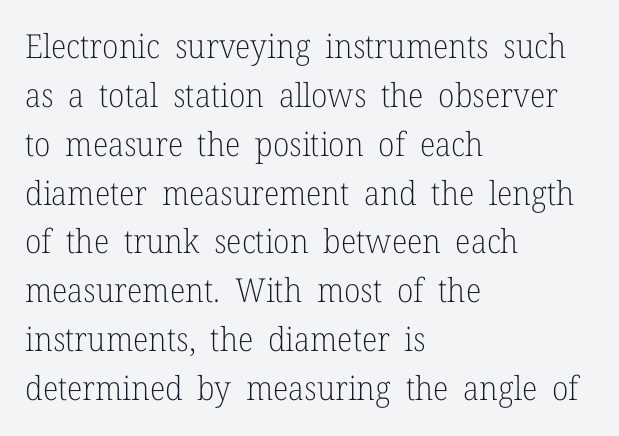
The image shows 33 px light serif type, upright; set left-aligned, normal line spacing (1.48x), normal letter spacing, not underlined; low stroke contrast and a medium x-height.
